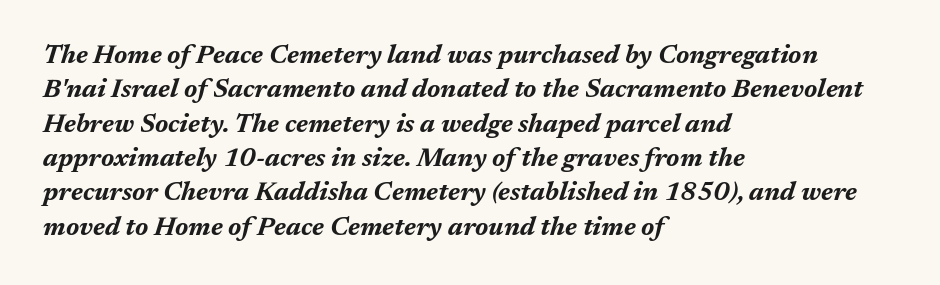
{"italic": "yes", "lean": "right", "slant_degrees": 17, "bold": "yes", "underline": "no", "align": "left", "line_spacing": "normal", "line_spacing_ratio": 1.32, "letter_spacing": "normal", "letter_spacing_em": 0.0, "glyph_px": 26}
